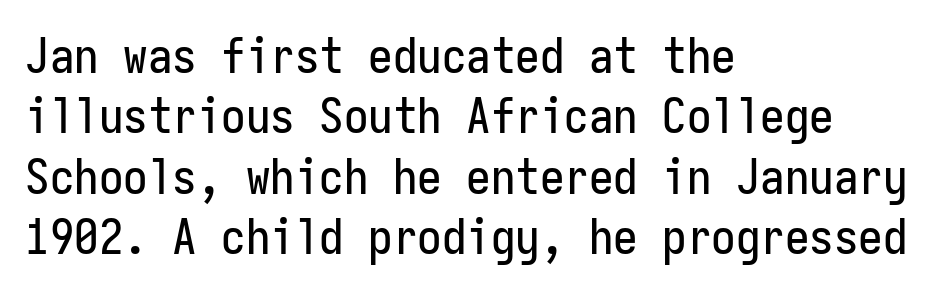
Looks like terminal output: every glyph gets an equal slot. A sans-serif font was chosen for this passage. Typeset ragged right — the left edge is the straight one. Does extra space separate the letters? No, they use regular spacing. Honestly, there is no underline to notice here at all. The lettering stays uniformly vertical, giving the passage a roman look.
